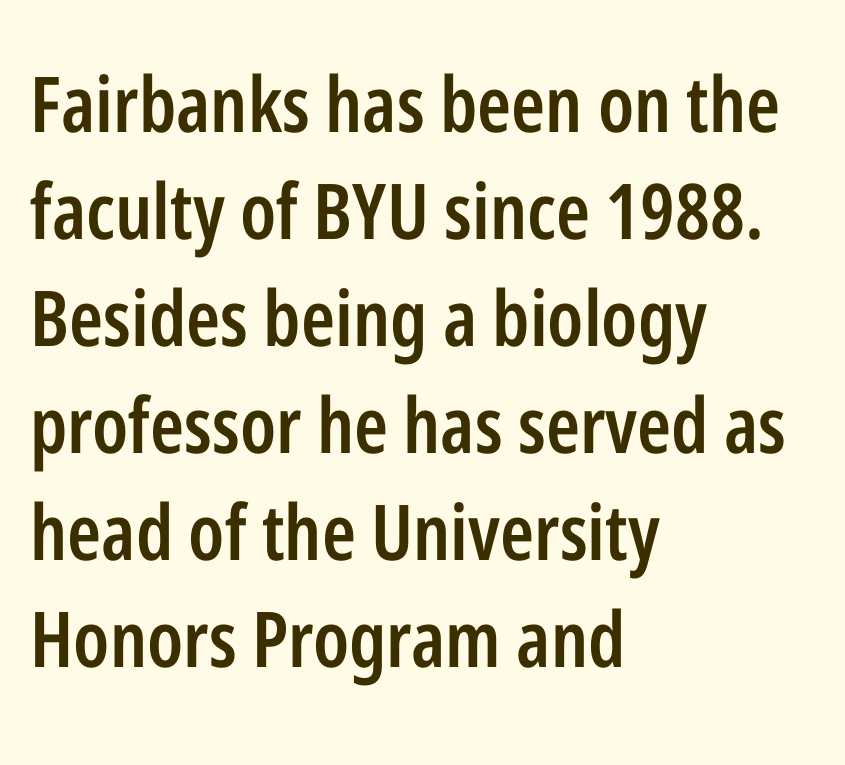
Firm but not heavy-handed strokes: this text is semibold. The letters stand straight up with perfectly vertical stems. All the whitespace from short lines collects on the right. The typeface chosen for these lines omits serifs.
